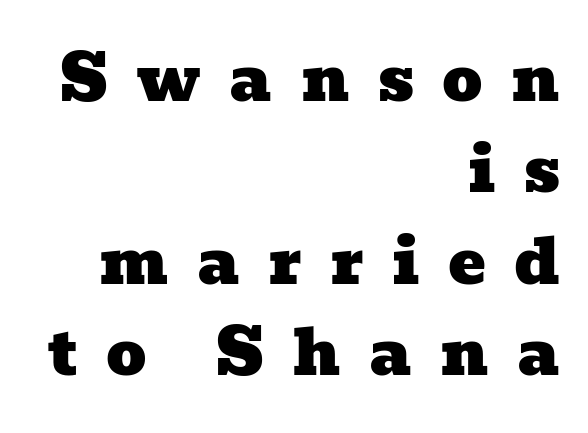
Compared with typical body copy, the letter spacing here is much looser. The zone under the glyphs is completely vacant. Caption: multi-line text, flush right, ragged left. The characters display serif detailing at their extremities. What's the leading like? Ordinary, nothing unusual.
